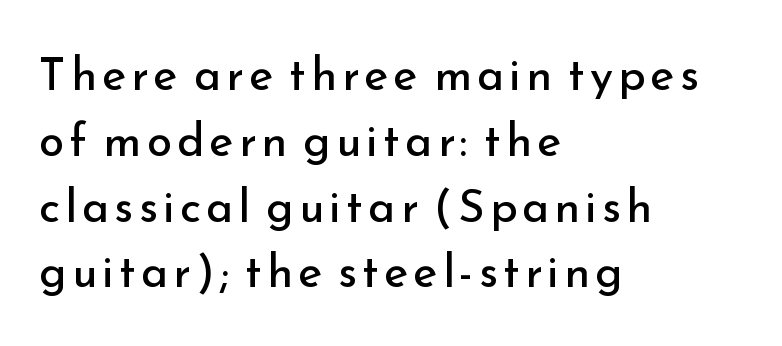
{"serif": "no", "italic": "no", "bold": "no", "weight": "regular", "width": "normal", "stroke_contrast": "low", "x_height": "small", "monospaced": "no", "underline": "no", "align": "left", "line_spacing": "normal", "line_spacing_ratio": 1.43, "glyph_px": 46}
